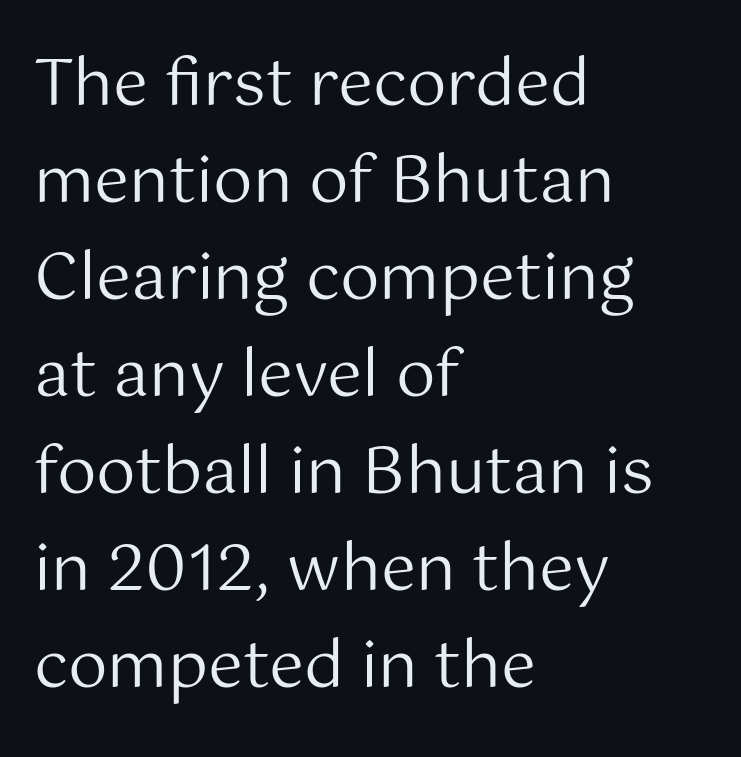
Q: Is the text bold? A: No.
Q: Is the text italic (slanted)? A: No, it is upright.
Q: Is the typeface a serif or a sans-serif typeface? A: Sans-serif.
Q: Is the text underlined? A: No.
Q: How is the paragraph aligned? A: Left-aligned.
Q: Is the spacing between letters normal or unusually wide? A: Normal.
Q: Is the spacing between lines tight, normal or loose? A: Normal.
Q: Width (condensed, normal, or wide)? A: Normal.
Q: Stroke contrast? A: Medium.
Q: x-height? A: Medium.
Q: Monospaced? A: No.
